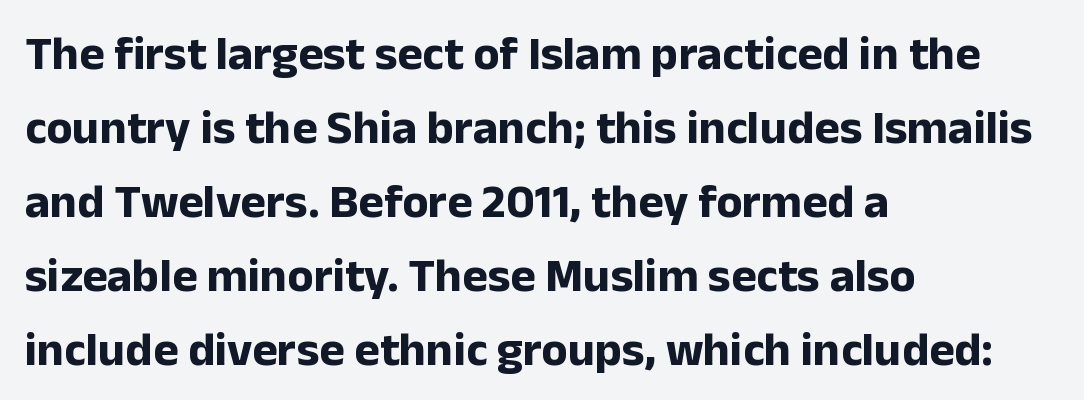
{"serif": "no", "italic": "no", "bold": "yes", "weight": "bold", "width": "normal", "stroke_contrast": "low", "x_height": "medium", "monospaced": "no", "underline": "no", "align": "left", "line_spacing": "normal", "line_spacing_ratio": 1.54, "letter_spacing": "normal", "letter_spacing_em": 0.0, "glyph_px": 48}
